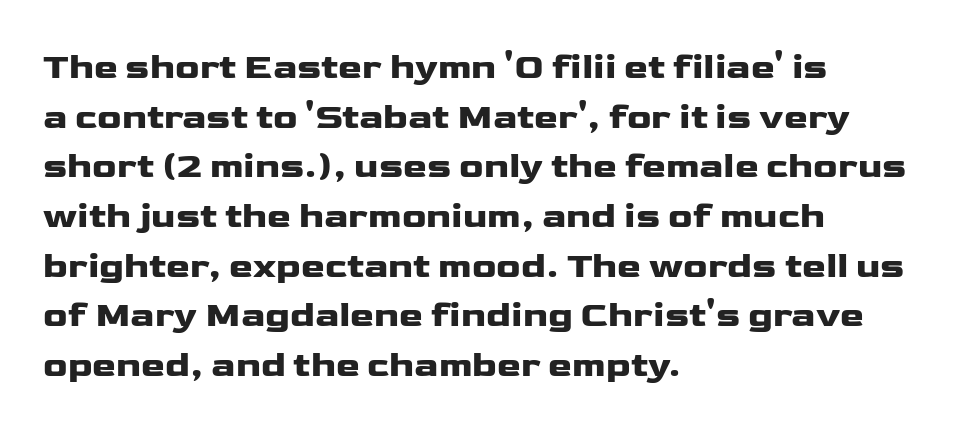
Q: Is the text italic (slanted)? A: No, it is upright.
Q: Is the typeface a serif or a sans-serif typeface? A: Sans-serif.
Q: Is the text underlined? A: No.
Q: How is the paragraph aligned? A: Left-aligned.
Q: Is the spacing between letters normal or unusually wide? A: Normal.
Q: Is the spacing between lines tight, normal or loose? A: Normal.
Q: Width (condensed, normal, or wide)? A: Wide.
Q: Stroke contrast? A: Low.
Q: x-height? A: Medium.
Q: Monospaced? A: No.
